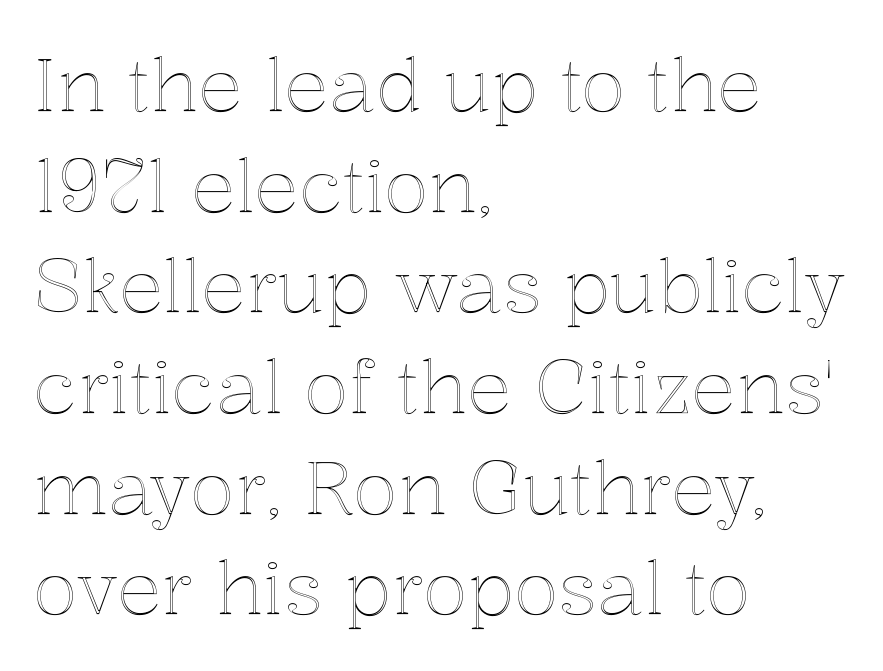
The image shows 74 px text type, upright; set left-aligned, normal line spacing (1.36x), normal letter spacing, not underlined; a medium x-height.
